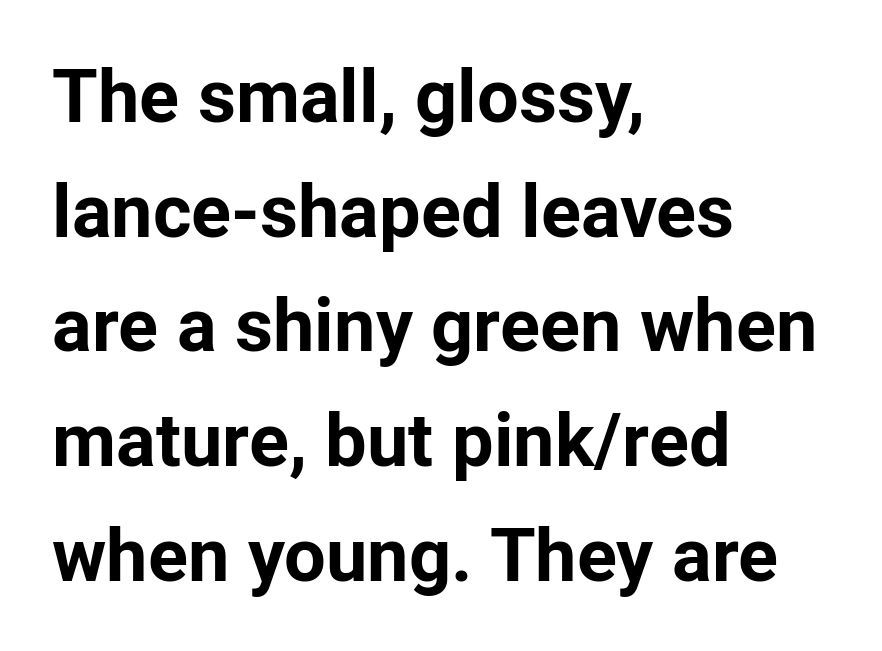
Q: Is the text bold? A: Yes.
Q: Is the text italic (slanted)? A: No, it is upright.
Q: Is the typeface a serif or a sans-serif typeface? A: Sans-serif.
Q: Is the text underlined? A: No.
Q: How is the paragraph aligned? A: Left-aligned.
Q: Is the spacing between letters normal or unusually wide? A: Normal.
Q: Is the spacing between lines tight, normal or loose? A: Normal.
Q: Width (condensed, normal, or wide)? A: Normal.
Q: Stroke contrast? A: Low.
Q: x-height? A: Medium.
Q: Monospaced? A: No.
